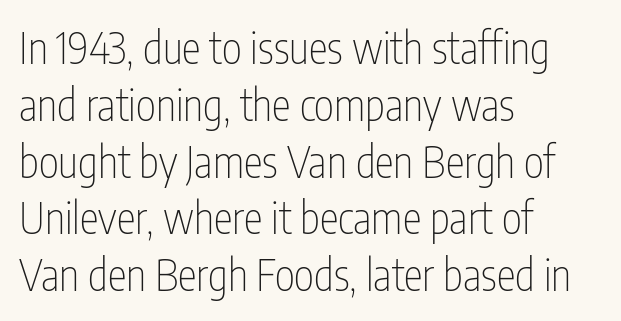
The image shows 43 px thin, condensed sans-serif type, upright; set left-aligned, normal line spacing (1.32x), normal letter spacing, not underlined; low stroke contrast and a medium x-height.
